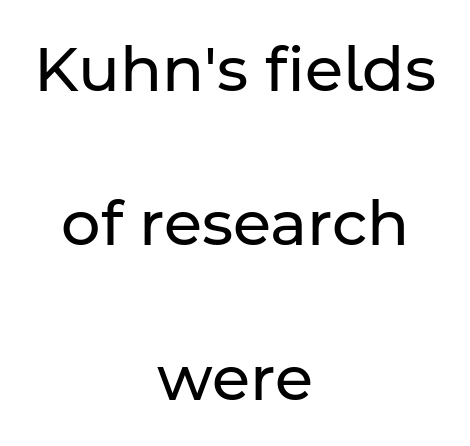
Spacing between characters is what you'd get straight out of the box. Proportional: the letters do not fall into vertical columns. Teacher's note: observe the equal gaps on both sides — that is centered alignment. Horizontal bands of white between lines are thick stripes. These glyphs show unthickened strokes, regular width or finer.
